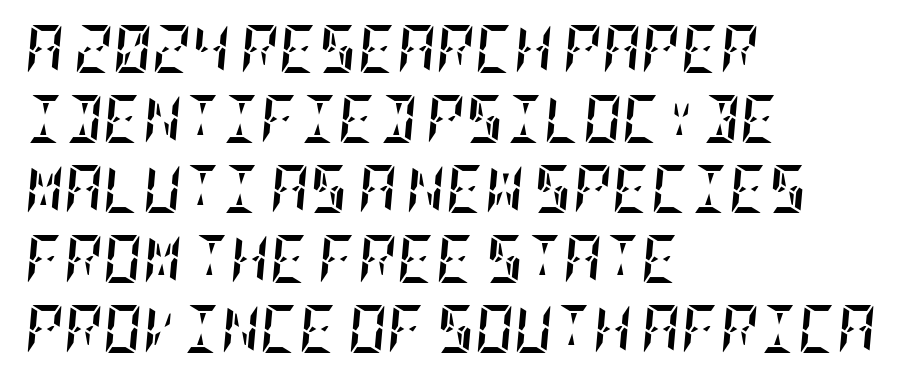
Q: Is the text bold? A: Yes.
Q: Is the text italic (slanted)? A: Yes, it leans right by about 5 degrees.
Q: Is the text underlined? A: No.
Q: How is the paragraph aligned? A: Left-aligned.
Q: Is the spacing between letters normal or unusually wide? A: Normal.
Q: Is the spacing between lines tight, normal or loose? A: Normal.
Q: Width (condensed, normal, or wide)? A: Condensed.
Q: Stroke contrast? A: Low.
Q: x-height? A: Large.
